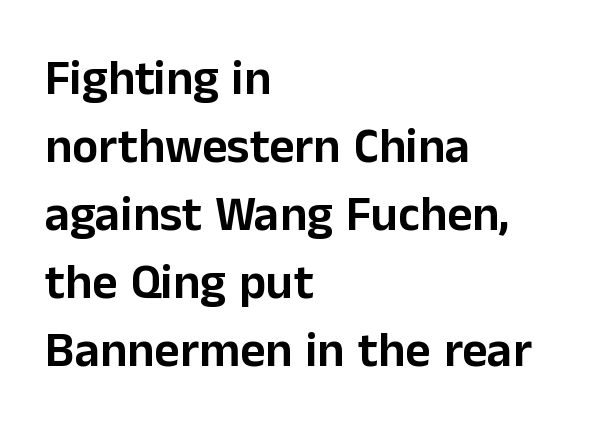
{"serif": "no", "italic": "no", "width": "normal", "stroke_contrast": "low", "x_height": "medium", "monospaced": "no", "underline": "no", "align": "left", "line_spacing": "normal", "line_spacing_ratio": 1.39, "letter_spacing": "normal", "letter_spacing_em": 0.0, "glyph_px": 49}
